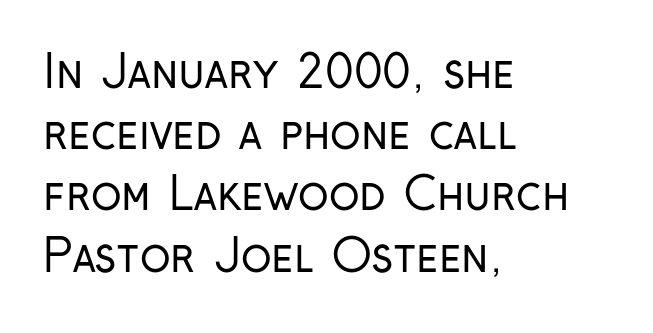
The image shows 45 px regular-weight, condensed sans-serif type, upright; set left-aligned, normal line spacing (1.36x), normal letter spacing, not underlined; low stroke contrast and a medium x-height.
